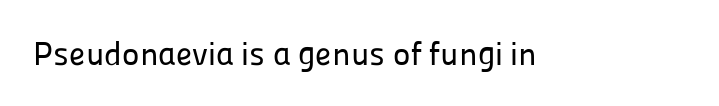
{"serif": "no", "italic": "no", "width": "normal", "stroke_contrast": "low", "x_height": "medium", "monospaced": "no", "underline": "no", "letter_spacing": "normal", "letter_spacing_em": 0.0, "glyph_px": 33}
